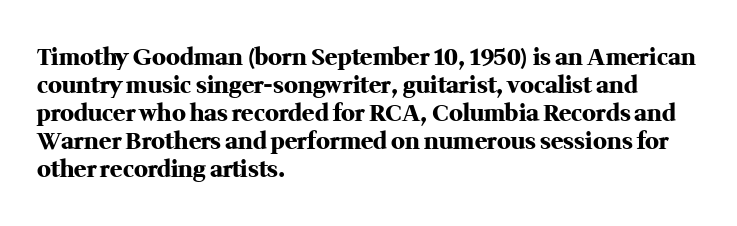
{"italic": "no", "bold": "yes", "underline": "no", "align": "left", "line_spacing_ratio": 1.22, "letter_spacing": "normal", "letter_spacing_em": 0.0, "glyph_px": 23}
